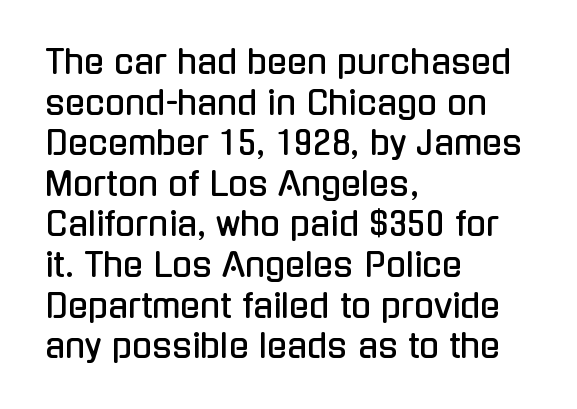
Q: Is the text italic (slanted)? A: No, it is upright.
Q: Is the typeface a serif or a sans-serif typeface? A: Sans-serif.
Q: Is the text underlined? A: No.
Q: How is the paragraph aligned? A: Left-aligned.
Q: Is the spacing between letters normal or unusually wide? A: Normal.
Q: Width (condensed, normal, or wide)? A: Condensed.
Q: Stroke contrast? A: Low.
Q: x-height? A: Medium.
Q: Monospaced? A: No.
